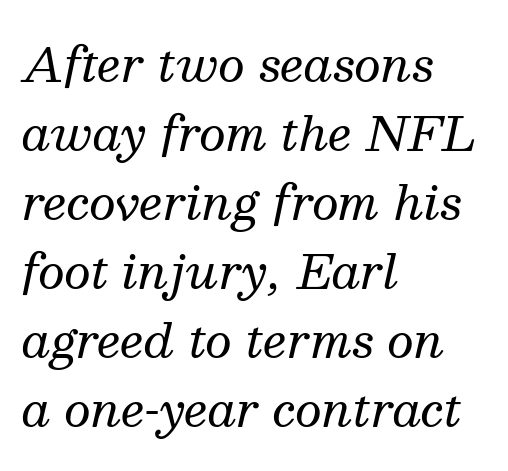
{"serif": "yes", "italic": "yes", "lean": "right", "slant_degrees": 13, "bold": "no", "weight": "regular", "width": "normal", "stroke_contrast": "medium", "x_height": "medium", "monospaced": "no", "underline": "no", "align": "left", "line_spacing": "normal", "line_spacing_ratio": 1.47, "letter_spacing": "normal", "letter_spacing_em": 0.0, "glyph_px": 47}
